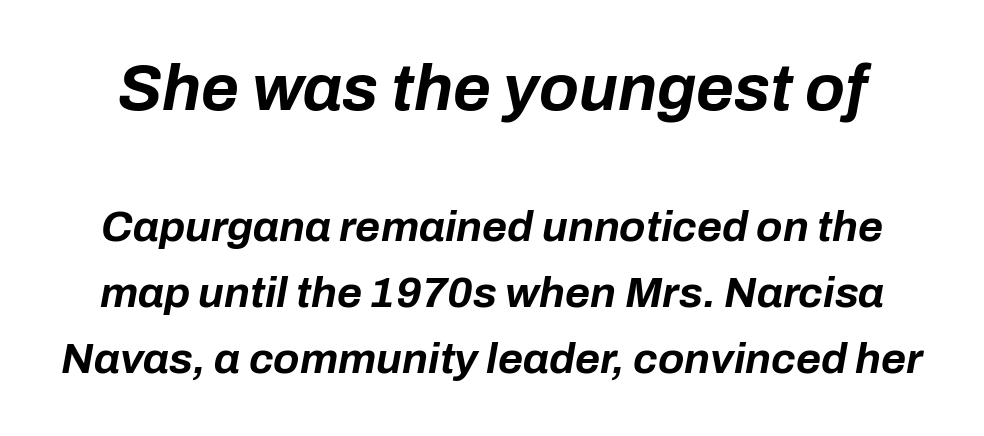
Q: Is the text bold? A: Yes.
Q: Is the text italic (slanted)? A: Yes, it leans right by about 10 degrees.
Q: Is the text underlined? A: No.
Q: Is the spacing between letters normal or unusually wide? A: Normal.
Q: Is the spacing between lines tight, normal or loose? A: Normal.
Q: Which block of text is set in a larger size, the first (top) or the second (bottom)? A: The first (top) one.
Q: Width (condensed, normal, or wide)? A: Normal.
Q: Stroke contrast? A: Low.
Q: x-height? A: Medium.
Q: Monospaced? A: No.
